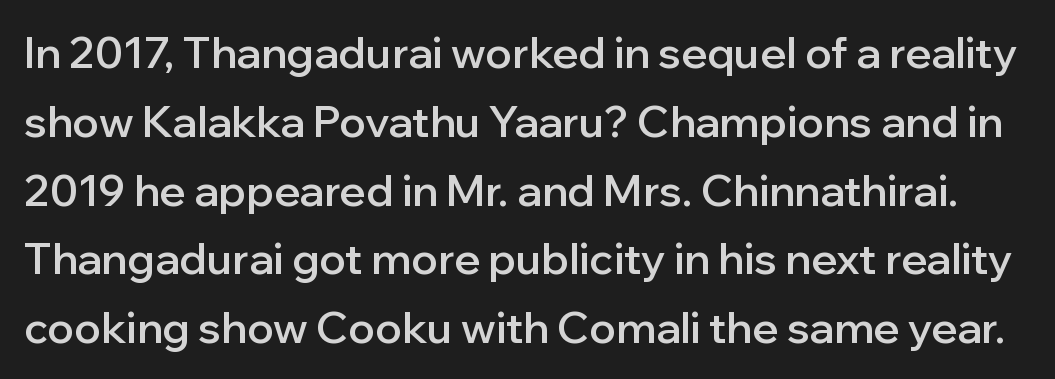
The face used here is rendered with its standard letterfit. Nope, no serifs anywhere on these letters. Here the designer chose a conventional face with non-uniform glyph widths. The glyphs have the mass of a demibold cut, below bold. Quick note: underline off.
